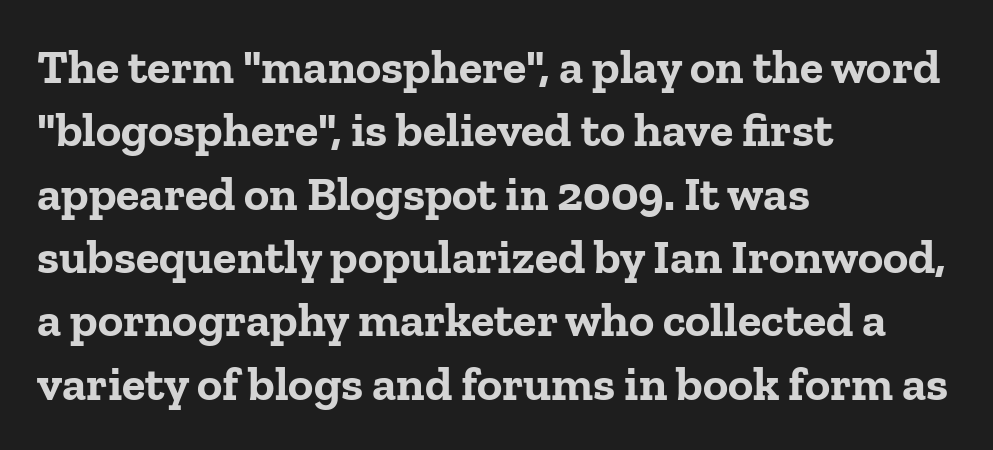
These lines are rendered in a variable-pitch font. One glance says typical: line gaps are just what's usual. What kind of face is this? One with serifs. Look at the stroke-to-counter ratio: heavy, a bold. Tall strokes in this sample are plumb rather than angled. Does the copy run flush right? No — it runs flush left.
